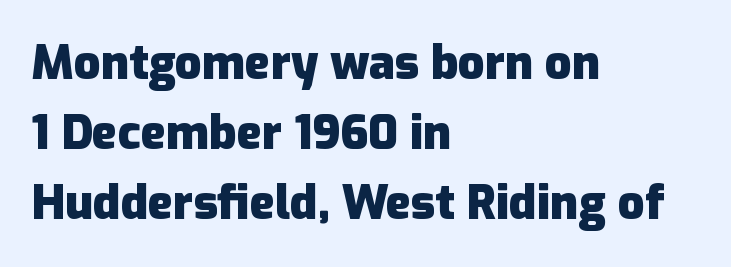
{"serif": "no", "italic": "no", "bold": "yes", "weight": "heavy", "width": "normal", "stroke_contrast": "low", "x_height": "medium", "monospaced": "no", "underline": "no", "align": "left", "line_spacing": "normal", "line_spacing_ratio": 1.49, "letter_spacing": "normal", "letter_spacing_em": 0.0, "glyph_px": 47}
